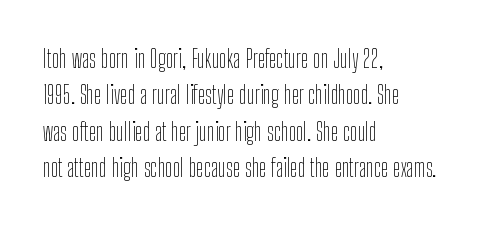
The image shows 25 px text type, upright; set left-aligned, normal line spacing (1.46x), normal letter spacing, not underlined.
